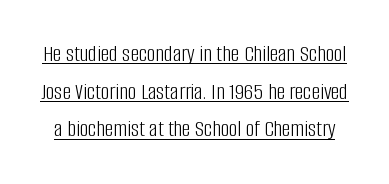
Rows of type keep a routine distance in the vertical direction. Every character sits straight up, as roman type does. Between one letter and the next there's only the usual sliver of space. Students, observe the line beneath the letters — that is underlining.
